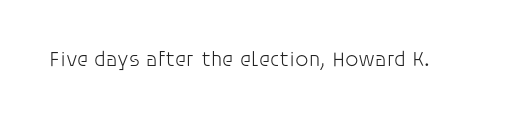
{"italic": "no", "bold": "no", "underline": "no", "letter_spacing": "normal", "letter_spacing_em": 0.0, "glyph_px": 21}
